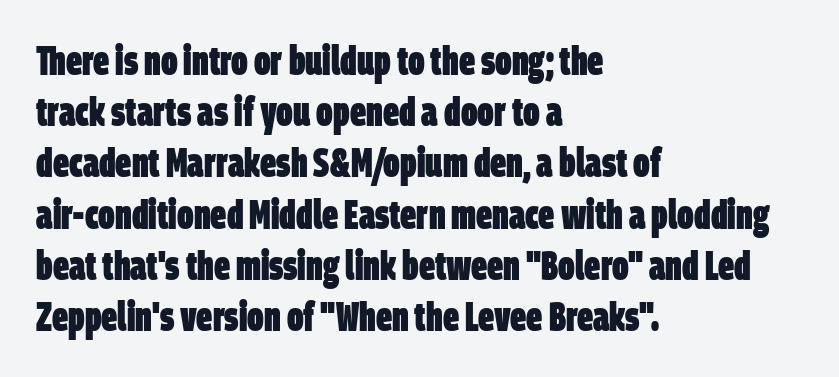
The image shows 40 px heavy, condensed sans-serif type; set left-aligned, normal line spacing (1.28x), normal letter spacing, not underlined; low stroke contrast and a large x-height.
